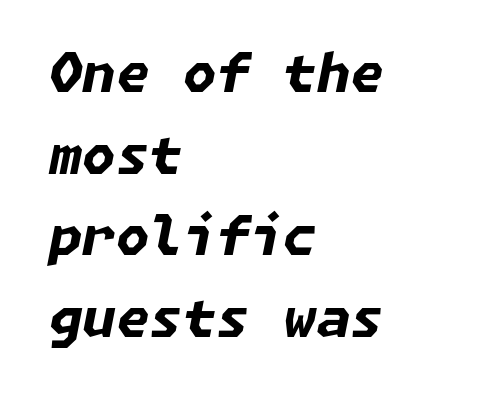
Nobody touched the tracking dial on this one. A typesetter would mark this as italic. Pretty heavy lettering here — definitely bold. The passage shown is not underscored anywhere. The ragged edge is on the right, which tells us the setting is flush left.
